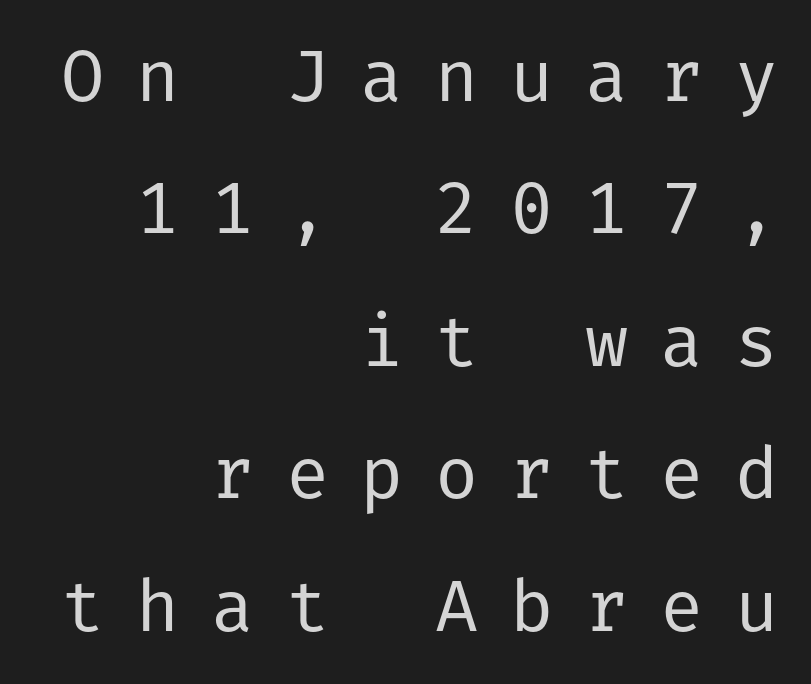
The words here are not underlined. A flush-right, rag-left setting is used for this passage. This sample uses a sans-serif face. Summary of weight: not heavy and not bold.
